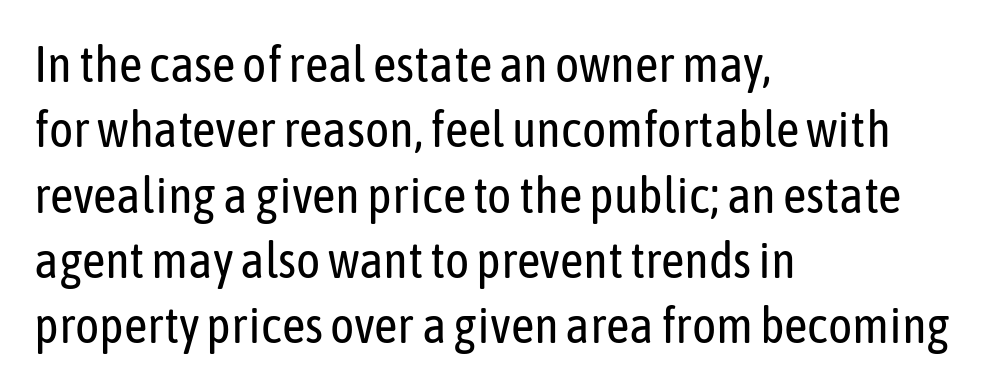
The designer went with a sans here, leaving each stem footless. When letters stand straight like this, we call the style roman or upright. The font sits on the lighter half of the weight spectrum, regular included. The foot of each line stays bare and open. Regular leading.
